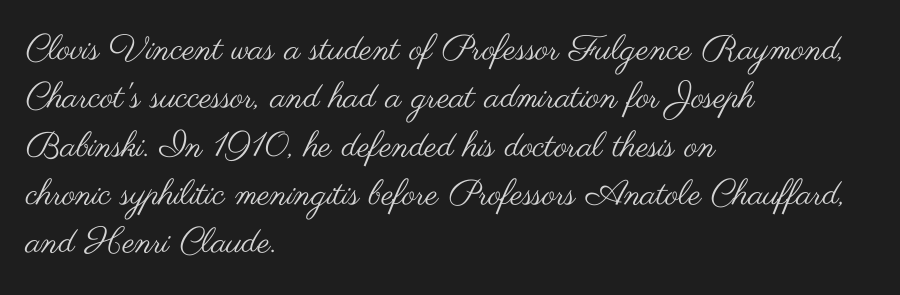
Stroke thickness stays within the range of a standard reading face or lighter. Successive baselines arrive at the customary interval. Each letter keeps its own natural width here, so spacing adapts to shape. What stands out about the letter spacing? Nothing — it is the standard amount. Serif or sans? Sans — the stroke terminals are bare.
